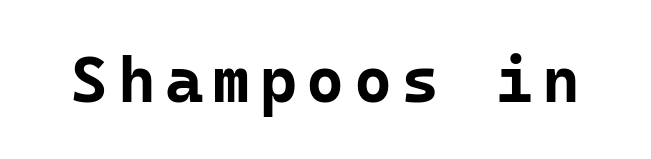
The image shows 65 px bold sans-serif type, upright, monospaced; set not underlined; low stroke contrast and a medium x-height.
